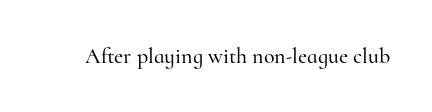
{"italic": "no", "underline": "no", "letter_spacing": "normal", "letter_spacing_em": 0.0, "glyph_px": 22}
